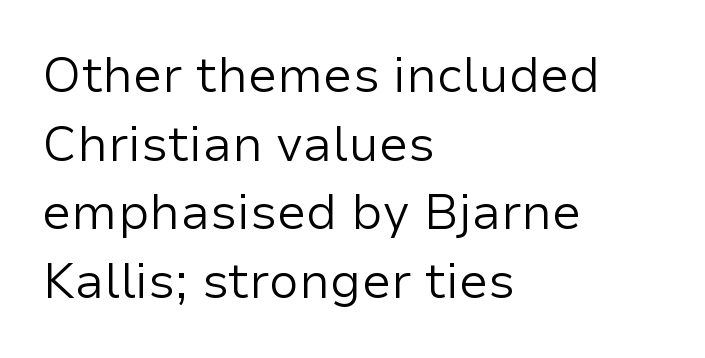
The image shows 49 px regular-weight sans-serif type, upright; set left-aligned, normal line spacing (1.4x), normal letter spacing, not underlined; low stroke contrast and a medium x-height.
